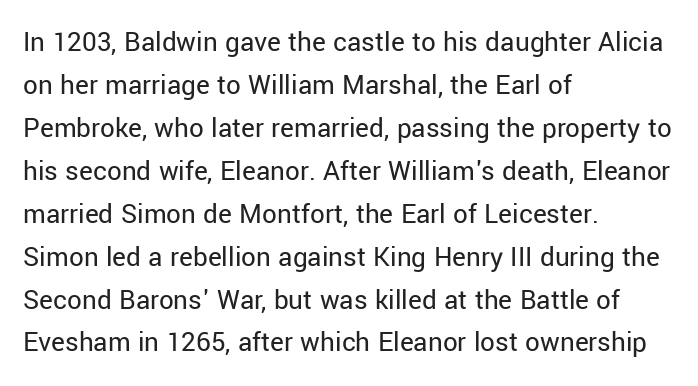
Q: Is the text bold? A: No.
Q: Is the text italic (slanted)? A: No, it is upright.
Q: Is the typeface a serif or a sans-serif typeface? A: Sans-serif.
Q: Is the text underlined? A: No.
Q: How is the paragraph aligned? A: Left-aligned.
Q: Is the spacing between letters normal or unusually wide? A: Normal.
Q: Is the spacing between lines tight, normal or loose? A: Normal.
Q: Width (condensed, normal, or wide)? A: Normal.
Q: Stroke contrast? A: Low.
Q: x-height? A: Medium.
Q: Monospaced? A: No.
